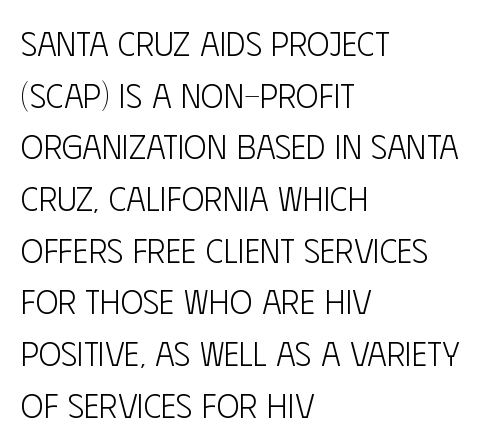
{"serif": "no", "italic": "no", "bold": "no", "weight": "light", "width": "condensed", "stroke_contrast": "low", "x_height": "large", "monospaced": "no", "underline": "no", "align": "left", "line_spacing": "normal", "line_spacing_ratio": 1.52, "letter_spacing": "normal", "letter_spacing_em": 0.0, "glyph_px": 34}
